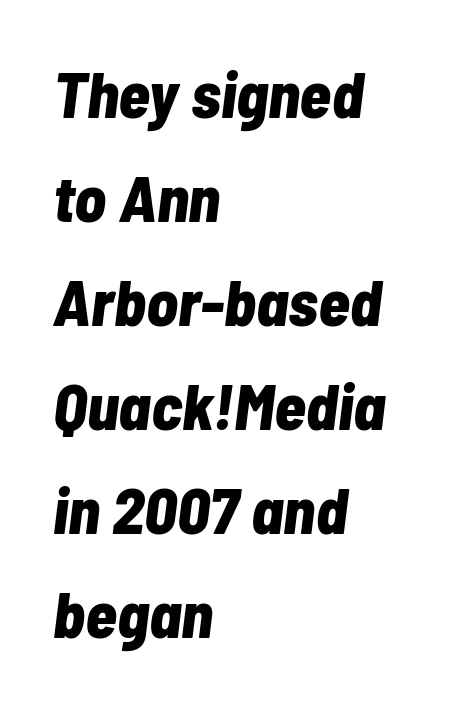
{"italic": "yes", "lean": "right", "slant_degrees": 7, "bold": "yes", "weight": "bold", "width": "condensed", "stroke_contrast": "low", "x_height": "medium", "monospaced": "no", "underline": "no", "align": "left", "line_spacing": "normal", "line_spacing_ratio": 1.6, "letter_spacing": "normal", "letter_spacing_em": 0.0, "glyph_px": 65}
